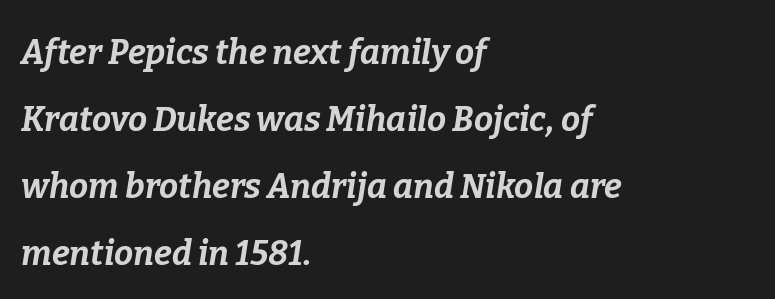
A dark, heavy texture on the line: the type is bold. Notice how the stems are inclined rather than vertical — that's the hallmark of italics. Glance below the letters and you will spot only blank space. This sample has the flowing, uneven cadence of proportional lettering. Glyph-to-glyph distance matches everyday printed text.
